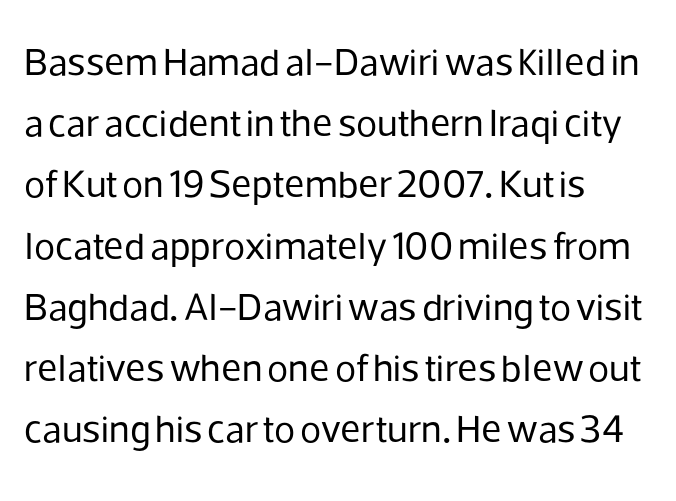
Here the designer chose a conventional face with non-uniform glyph widths. The letterforms sit shoulder to shoulder at normal distance. Grotesque or geometric, the face here clearly has no serifs. Short and long lines alike share a common starting point at left. Plain, unruled lines of type. The font's upright variant was chosen for this text.
